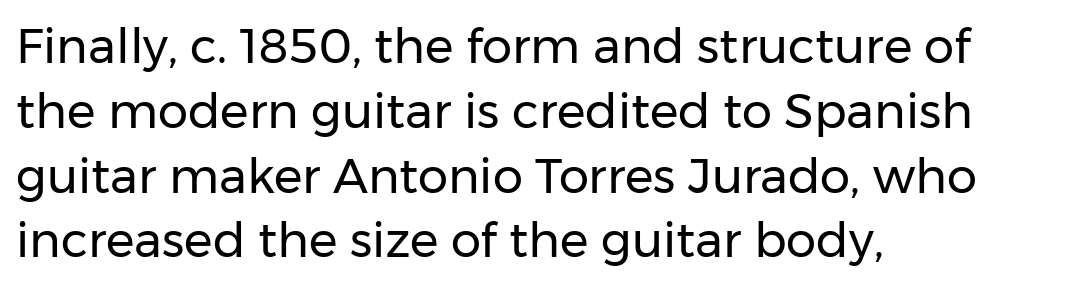
{"serif": "no", "italic": "no", "bold": "no", "weight": "regular", "width": "normal", "stroke_contrast": "low", "x_height": "medium", "monospaced": "no", "underline": "no", "align": "left", "line_spacing": "normal", "line_spacing_ratio": 1.35, "letter_spacing": "normal", "letter_spacing_em": 0.0, "glyph_px": 48}
